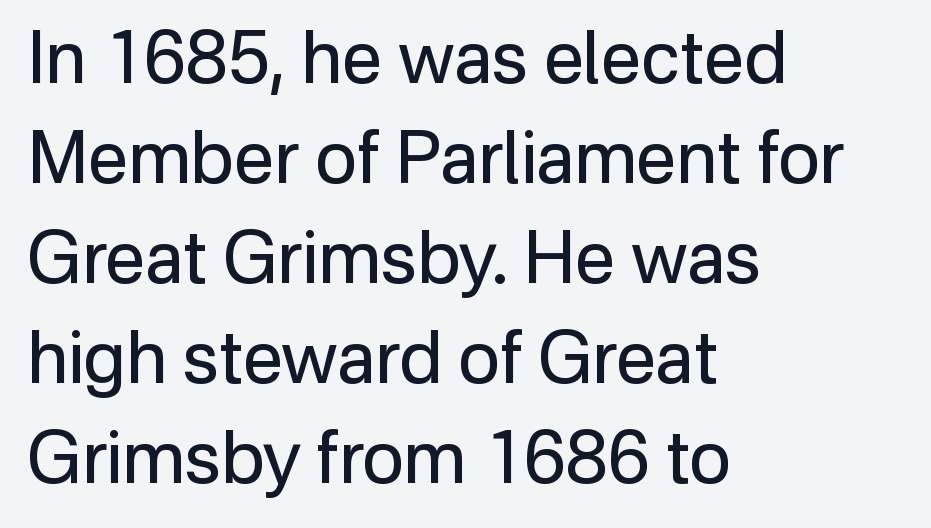
The image shows 72 px regular-weight sans-serif type, upright; set left-aligned, normal line spacing (1.39x), normal letter spacing, not underlined; low stroke contrast and a medium x-height.
